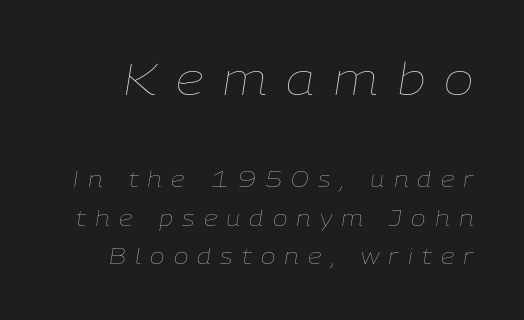
The lettering tilts uniformly, giving the passage an italic look. Weight: not bold — regular or lighter. The composition opens big and finishes small. A typesetter would call this heavily tracked-out type.
